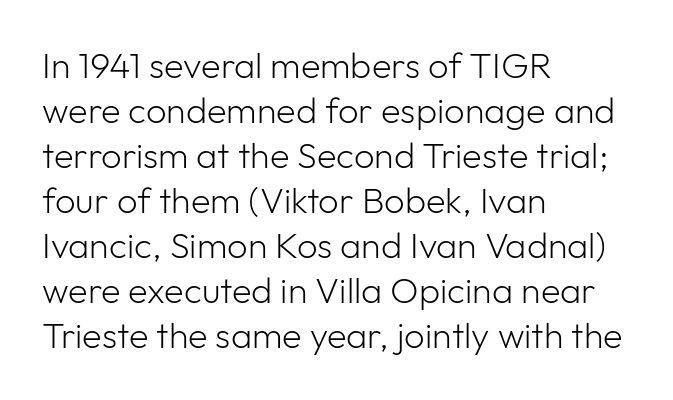
{"serif": "no", "italic": "no", "bold": "no", "weight": "light", "width": "normal", "stroke_contrast": "low", "x_height": "medium", "monospaced": "no", "underline": "no", "align": "left", "line_spacing": "normal", "line_spacing_ratio": 1.25, "letter_spacing": "normal", "letter_spacing_em": 0.0, "glyph_px": 36}
